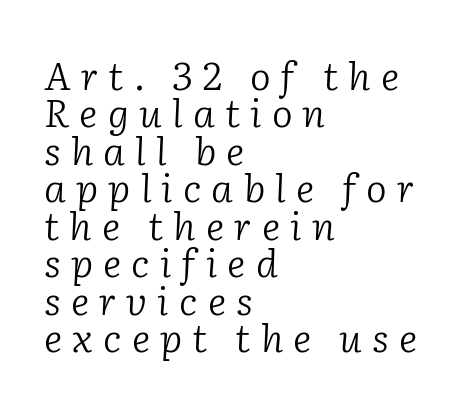
{"serif": "yes", "italic": "yes", "lean": "right", "slant_degrees": 2, "bold": "no", "weight": "light", "width": "normal", "stroke_contrast": "low", "x_height": "medium", "monospaced": "no", "underline": "no", "align": "left", "line_spacing": "tight", "line_spacing_ratio": 0.96, "letter_spacing": "wide", "letter_spacing_em": 0.26, "glyph_px": 39}
